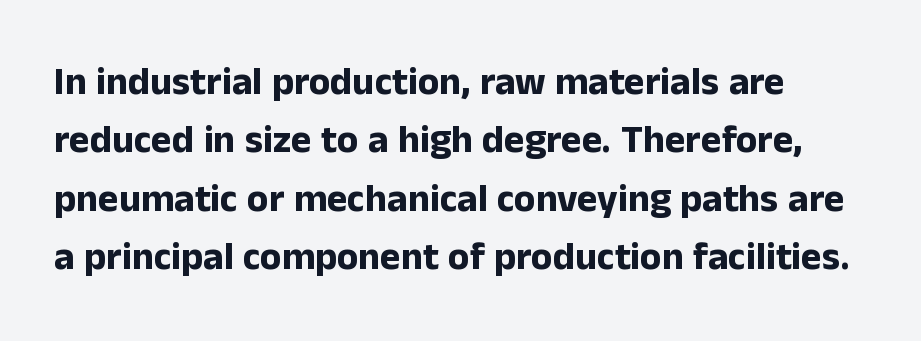
{"serif": "no", "italic": "no", "bold": "yes", "weight": "bold", "width": "normal", "stroke_contrast": "low", "x_height": "medium", "monospaced": "no", "underline": "no", "align": "left", "line_spacing": "normal", "line_spacing_ratio": 1.5, "letter_spacing": "normal", "letter_spacing_em": 0.0, "glyph_px": 39}
